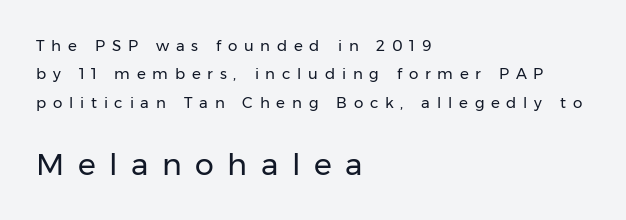
{"serif": "no", "italic": "no", "bold": "no", "weight": "regular", "width": "normal", "stroke_contrast": "low", "x_height": "medium", "monospaced": "no", "underline": "no", "align": "left", "line_spacing_ratio": 1.89, "letter_spacing": "wide", "letter_spacing_em": 0.45, "larger_block": "second", "size_ratio": 2.0, "glyph_px": 30}
